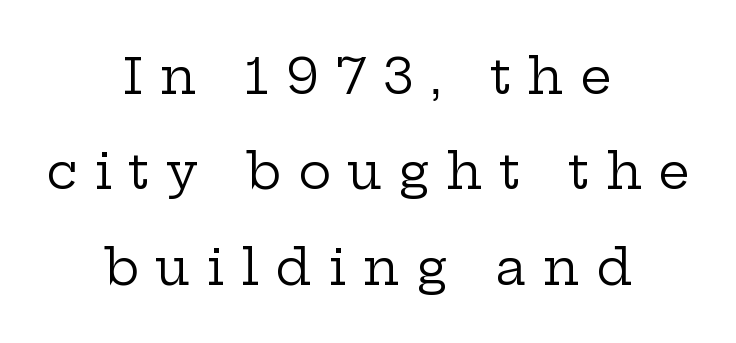
Loosely led — the rows are spread out. The rendering positions every line midway between the sides. Serifs: yes, visible at the terminals of the letterforms. The type sits square on the baseline with zero lean. This is not heavy type; no bold has been used. Bare-footed words on every line.
